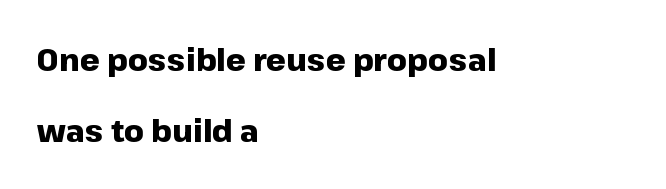
Q: Is the text bold? A: Yes.
Q: Is the text italic (slanted)? A: No, it is upright.
Q: Is the typeface a serif or a sans-serif typeface? A: Sans-serif.
Q: Is the text underlined? A: No.
Q: How is the paragraph aligned? A: Left-aligned.
Q: Is the spacing between letters normal or unusually wide? A: Normal.
Q: Is the spacing between lines tight, normal or loose? A: Loose.
Q: Width (condensed, normal, or wide)? A: Normal.
Q: Stroke contrast? A: Low.
Q: x-height? A: Medium.
Q: Monospaced? A: No.
